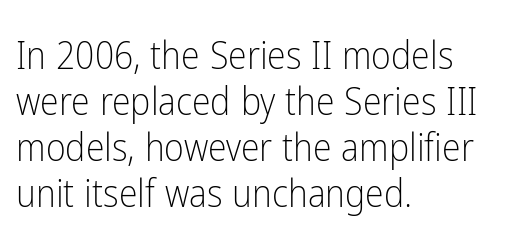
The image shows 38 px light, condensed sans-serif type, upright; set left-aligned, line spacing 1.21x, normal letter spacing, not underlined; low stroke contrast and a medium x-height.
